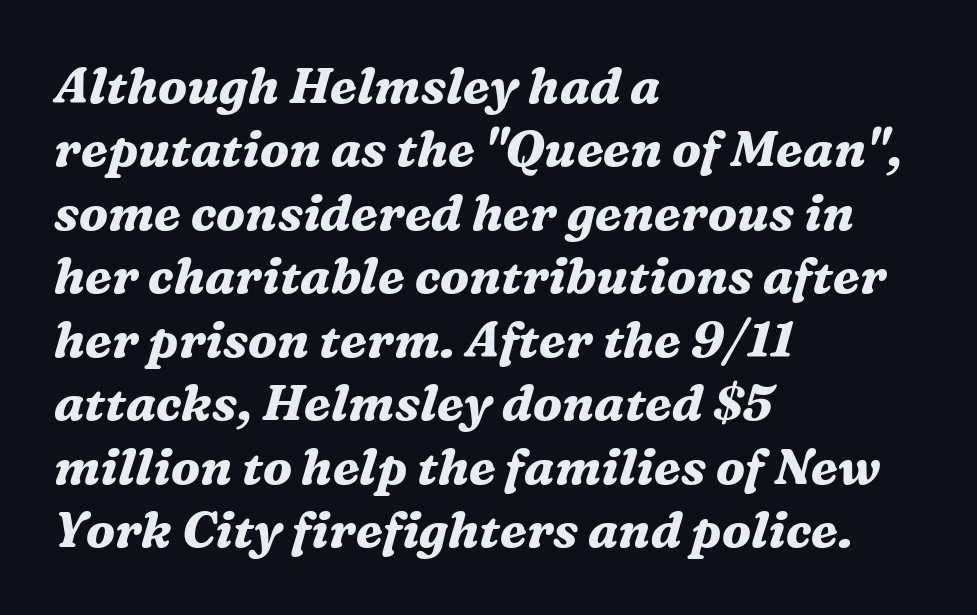
The image shows 50 px bold serif type, italic (leaning right); set left-aligned, normal line spacing (1.27x), normal letter spacing, not underlined; medium stroke contrast and a medium x-height.
